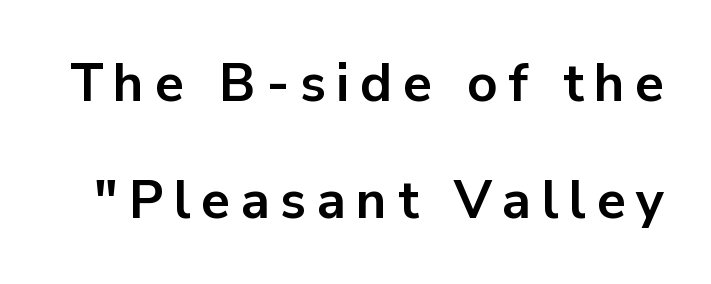
Q: Is the text bold? A: Yes.
Q: Is the text italic (slanted)? A: No, it is upright.
Q: Is the typeface a serif or a sans-serif typeface? A: Sans-serif.
Q: Is the text underlined? A: No.
Q: Is the spacing between letters normal or unusually wide? A: Unusually wide.
Q: Is the spacing between lines tight, normal or loose? A: Loose.
Q: Width (condensed, normal, or wide)? A: Normal.
Q: Stroke contrast? A: Low.
Q: x-height? A: Medium.
Q: Monospaced? A: No.
